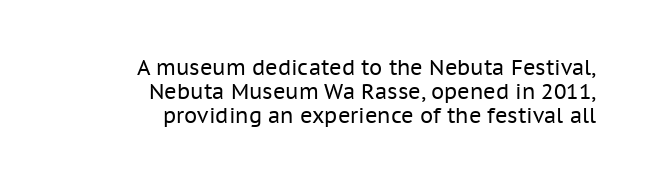
{"italic": "no", "bold": "no", "underline": "no", "align": "right", "line_spacing": "tight", "line_spacing_ratio": 1.15, "letter_spacing": "normal", "letter_spacing_em": 0.0, "glyph_px": 21}
